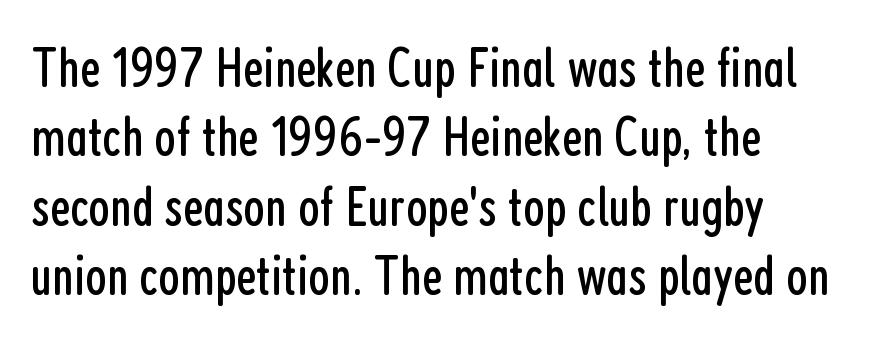
Q: Is the text bold? A: No.
Q: Is the text italic (slanted)? A: No, it is upright.
Q: Is the typeface a serif or a sans-serif typeface? A: Sans-serif.
Q: Is the text underlined? A: No.
Q: How is the paragraph aligned? A: Left-aligned.
Q: Is the spacing between letters normal or unusually wide? A: Normal.
Q: Width (condensed, normal, or wide)? A: Condensed.
Q: Stroke contrast? A: Low.
Q: x-height? A: Medium.
Q: Monospaced? A: No.
